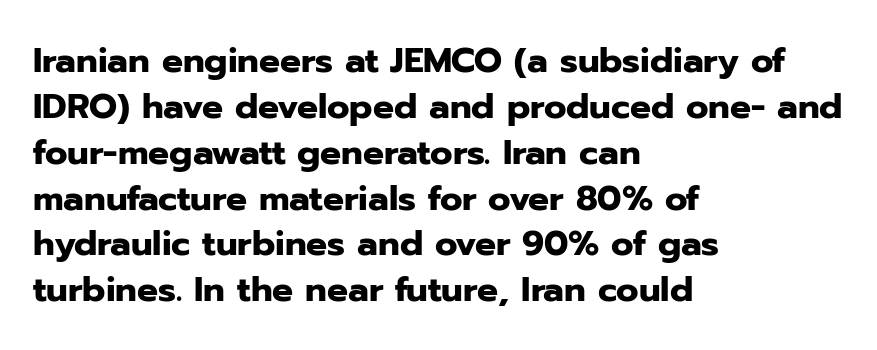
The image shows 35 px heavy sans-serif type, upright; set left-aligned, normal line spacing (1.31x), normal letter spacing, not underlined; low stroke contrast and a medium x-height.
